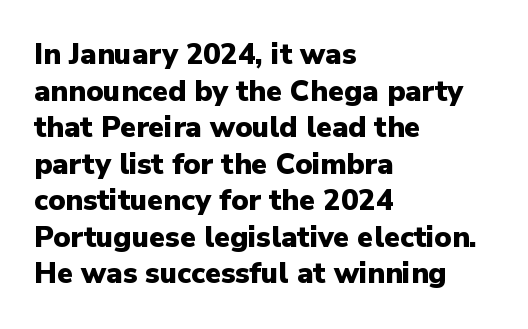
Q: Is the text bold? A: Yes.
Q: Is the text italic (slanted)? A: No, it is upright.
Q: Is the typeface a serif or a sans-serif typeface? A: Sans-serif.
Q: Is the text underlined? A: No.
Q: How is the paragraph aligned? A: Left-aligned.
Q: Is the spacing between letters normal or unusually wide? A: Normal.
Q: Is the spacing between lines tight, normal or loose? A: Normal.
Q: Width (condensed, normal, or wide)? A: Normal.
Q: Stroke contrast? A: Low.
Q: x-height? A: Medium.
Q: Monospaced? A: No.
